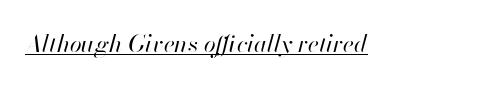
The image shows 24 px text type, italic (leaning right); set normal letter spacing, underlined.
